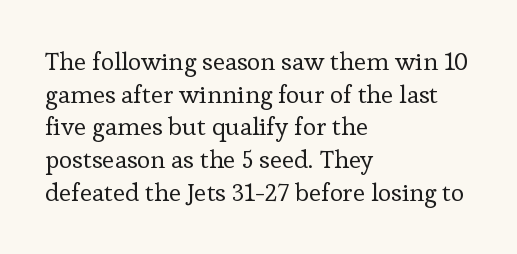
Q: Is the text bold? A: No.
Q: Is the text italic (slanted)? A: No, it is upright.
Q: Is the text underlined? A: No.
Q: How is the paragraph aligned? A: Left-aligned.
Q: Is the spacing between letters normal or unusually wide? A: Normal.
Q: Is the spacing between lines tight, normal or loose? A: Normal.
